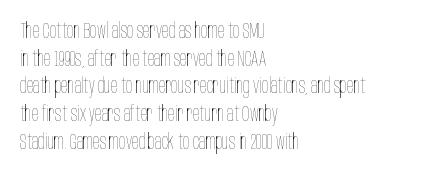
The typeface has the unassuming heft of standard copy or less. Vertical strokes here are truly vertical. A clean baseline with only descenders dipping below it. Default kerning and tracking; the words read as compact shapes.
